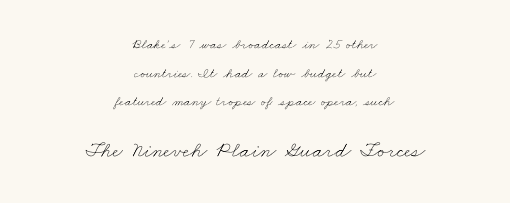
Q: Is the text bold? A: No.
Q: Is the text underlined? A: No.
Q: How is the paragraph aligned? A: Centered.
Q: Is the spacing between letters normal or unusually wide? A: Normal.
Q: Is the spacing between lines tight, normal or loose? A: Loose.
Q: Which block of text is set in a larger size, the first (top) or the second (bottom)? A: The second (bottom) one.
